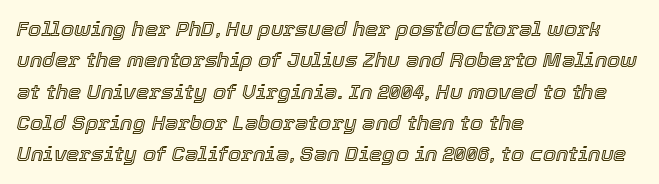
The image shows 21 px text type, italic (leaning right); set left-aligned, normal line spacing (1.49x), normal letter spacing, not underlined.
